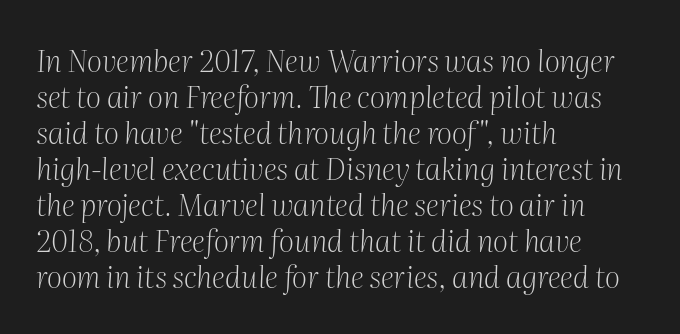
Examine the stroke ends and you'll spot serifs. Emphasis-style slanted type is in use. Observe the ordinary spacing: letters are neighbours, not strangers. Is this a heavy cut? Hardly; it is regular or lighter. Compared with a centered layout, this one pins lines to the left instead.
